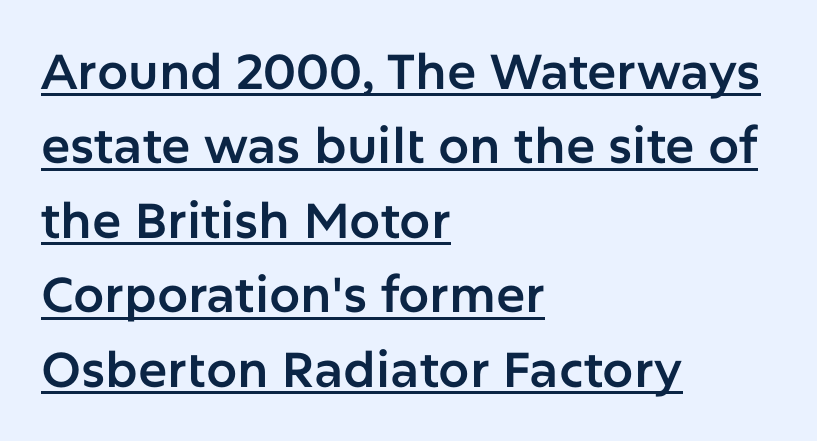
No feet cap the strokes, marking this as sans-serif type. Short and long lines alike share a common starting point at left. Default kerning and tracking; the words read as compact shapes. Successive baselines arrive at the customary interval.
